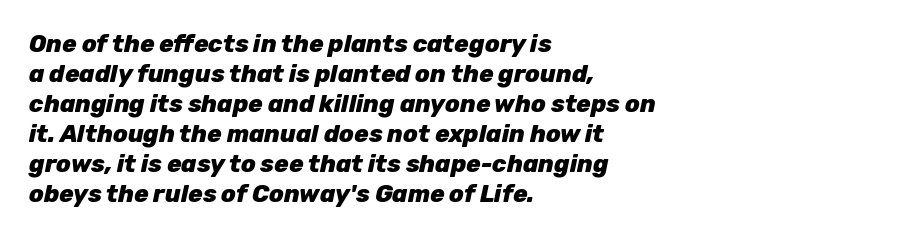
Caption: standard tracking, unaltered. Short and long lines alike share a common starting point at left. On the weight axis this lands at bold, roughly 700. When letters slant like this, we call the style italic.
